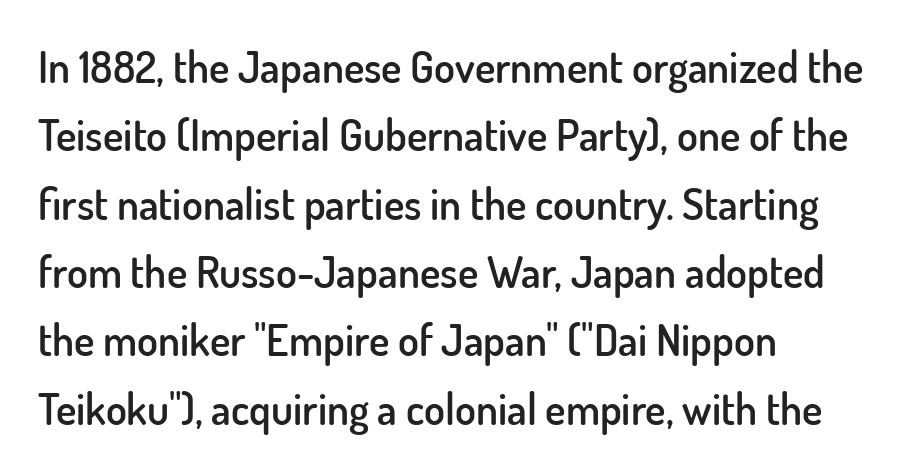
Is the block centered? No — it sits flush against the left margin. You could not count columns in this text — the font is proportionally spaced. Strokes here are thickened, but only to semibold level. The letters carry no serifs — their stems end cleanly without finishing strokes. Compared with typical paragraphs, the rows here are spaced about the same. The letters stand upright; this is a roman face.
